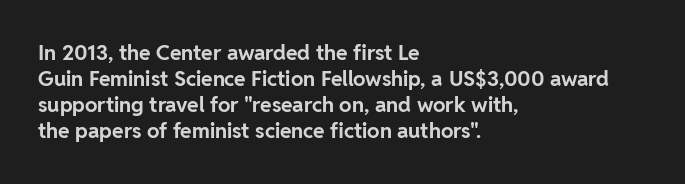
The strokes are fattened all the way to bold. Visually the block forms a straight wall on the left and a jagged coastline on the right. A typesetter would mark this as roman, not italic. The words here are not underlined.
